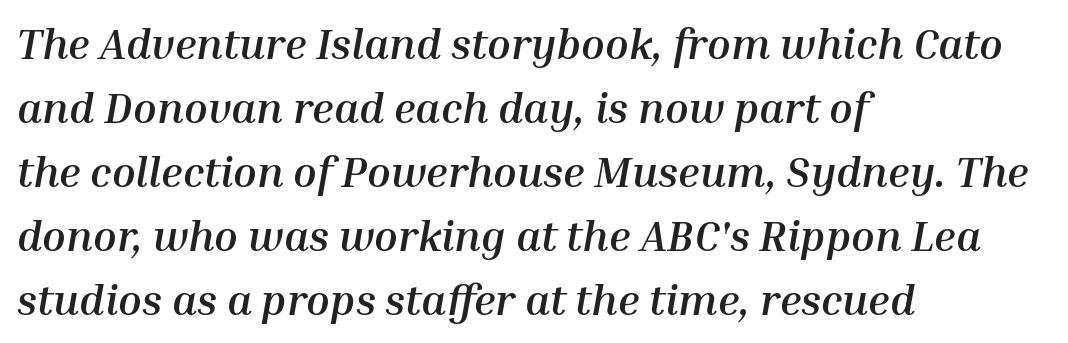
As a designer I'd log this as weight 700, bold. Reading down the block, your eye returns to a fixed left position each line. Descenders are the only things crossing below the line. The gaps between neighbouring characters are ordinary and unremarkable. Vertical spacing — default. A typesetter would call this proportional, since set widths differ per character.
